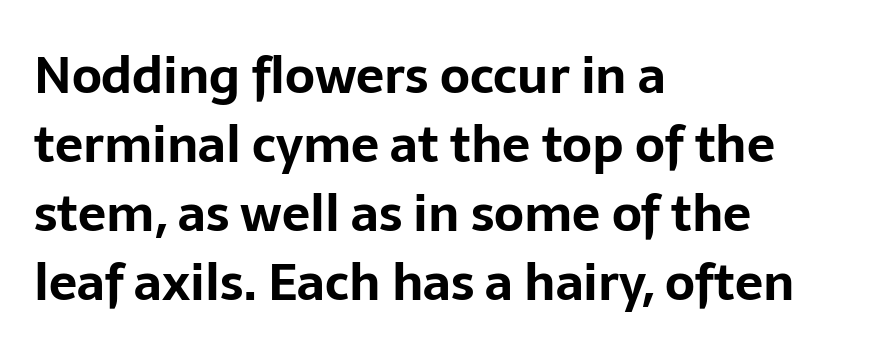
The rendering uses natural spacing where letterforms have individual widths. Posture: vertical. The lines sit at an ordinary, default distance from one another. Emphasis by weight is at full strength: bold. Is this a sans? Yes — the strokes have no serifs.
